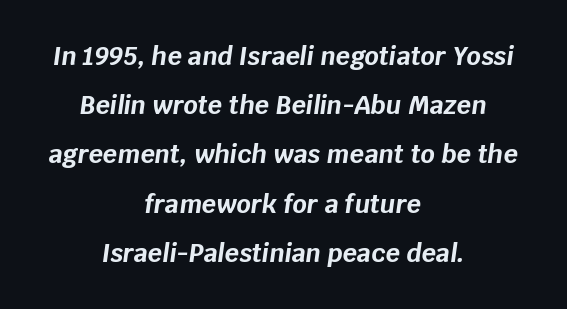
Q: Is the text bold? A: Yes.
Q: Is the text italic (slanted)? A: Yes, it leans right by about 8 degrees.
Q: Is the text underlined? A: No.
Q: How is the paragraph aligned? A: Centered.
Q: Is the spacing between letters normal or unusually wide? A: Normal.
Q: Is the spacing between lines tight, normal or loose? A: Loose.
